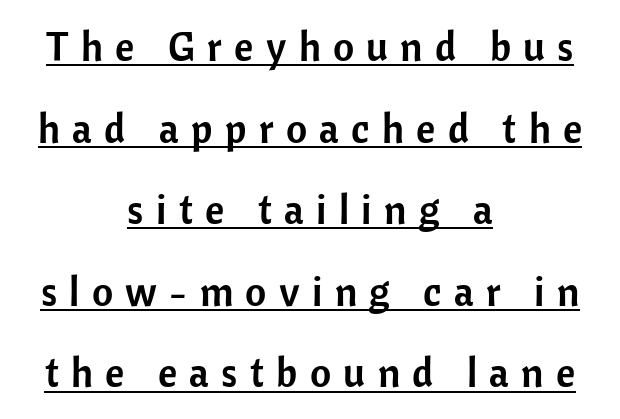
The passage shown is underscored from start to finish. Do the characters align in a grid? No, the font is proportional. This sample uses a sans-serif face. Substantial extra tracking has been applied to these lines. Centered paragraph, ragged on both sides. Designer's note — italics off, roman on.
